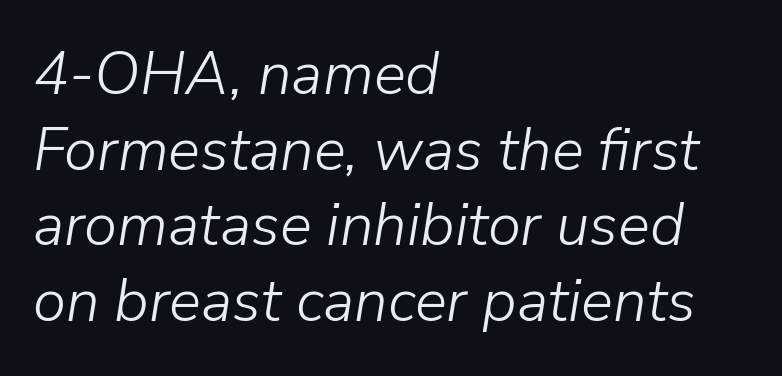
Q: Is the text bold? A: No.
Q: Is the text italic (slanted)? A: Yes, it leans right by about 9 degrees.
Q: Is the text underlined? A: No.
Q: How is the paragraph aligned? A: Left-aligned.
Q: Is the spacing between letters normal or unusually wide? A: Normal.
Q: Is the spacing between lines tight, normal or loose? A: Normal.
Q: Width (condensed, normal, or wide)? A: Normal.
Q: Stroke contrast? A: Low.
Q: x-height? A: Medium.
Q: Monospaced? A: No.
